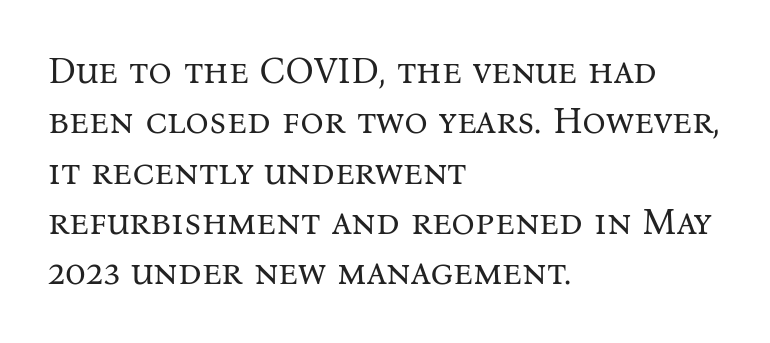
Q: Is the text bold? A: No.
Q: Is the text italic (slanted)? A: No, it is upright.
Q: Is the typeface a serif or a sans-serif typeface? A: Serif.
Q: Is the text underlined? A: No.
Q: How is the paragraph aligned? A: Left-aligned.
Q: Is the spacing between letters normal or unusually wide? A: Normal.
Q: Is the spacing between lines tight, normal or loose? A: Normal.
Q: Width (condensed, normal, or wide)? A: Normal.
Q: Stroke contrast? A: Medium.
Q: x-height? A: Medium.
Q: Monospaced? A: No.
